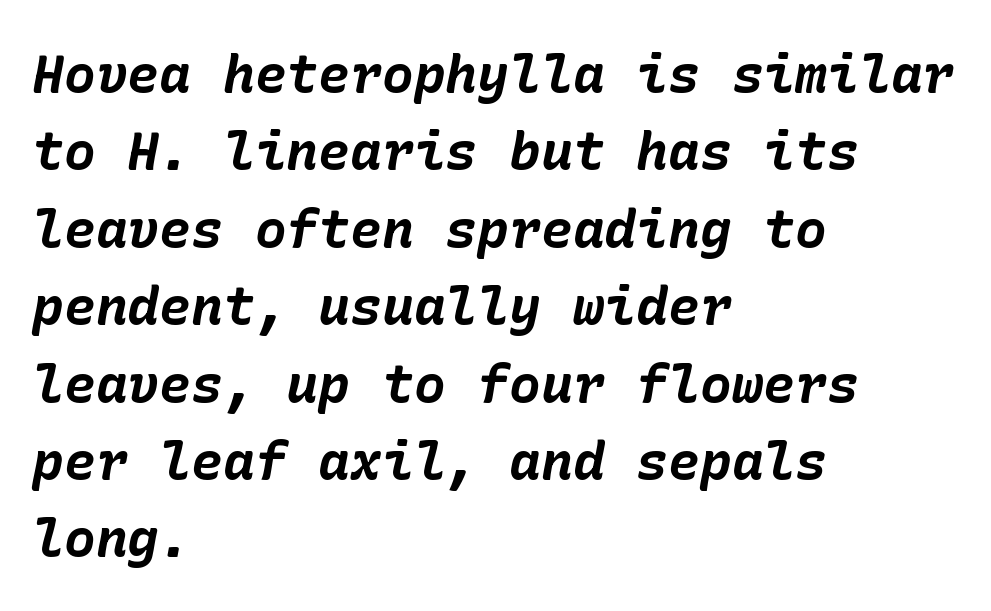
{"italic": "yes", "lean": "right", "slant_degrees": 10, "bold": "yes", "weight": "bold", "width": "normal", "stroke_contrast": "low", "x_height": "medium", "underline": "no", "align": "left", "line_spacing": "normal", "line_spacing_ratio": 1.46, "letter_spacing": "normal", "letter_spacing_em": 0.0, "glyph_px": 53}
